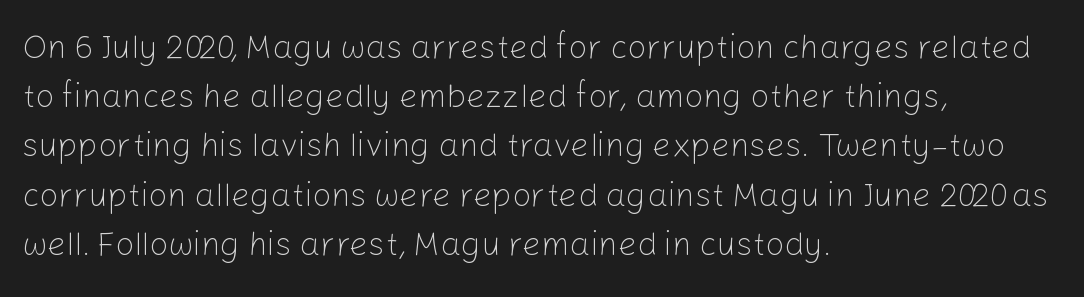
One glance says typical: line gaps are just what's usual. Is this a heavy cut? Hardly; it is regular or lighter. The rendering shows plain stroke endings on the letterforms — a sans-serif design. Does the lettering tilt? It doesn't — this is upright. Letter spacing: default. The space directly below the letters is spotless.
